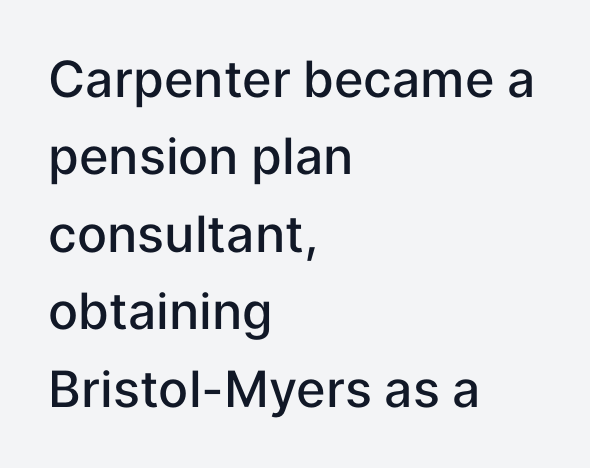
The image shows 50 px semibold sans-serif type, upright; set left-aligned, normal line spacing (1.55x), normal letter spacing, not underlined; low stroke contrast and a medium x-height.
